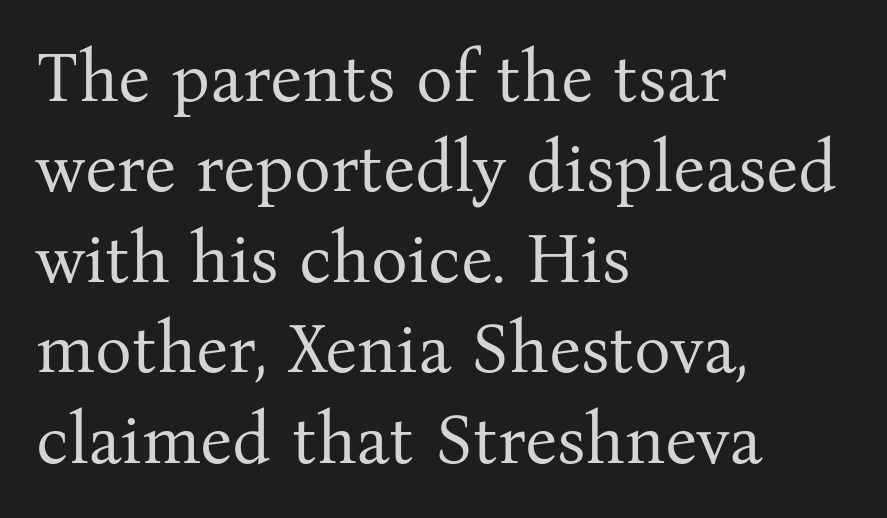
{"serif": "yes", "italic": "no", "bold": "no", "weight": "regular", "width": "normal", "stroke_contrast": "medium", "x_height": "medium", "monospaced": "no", "underline": "no", "align": "left", "line_spacing": "normal", "line_spacing_ratio": 1.31, "letter_spacing": "normal", "letter_spacing_em": 0.0, "glyph_px": 69}
